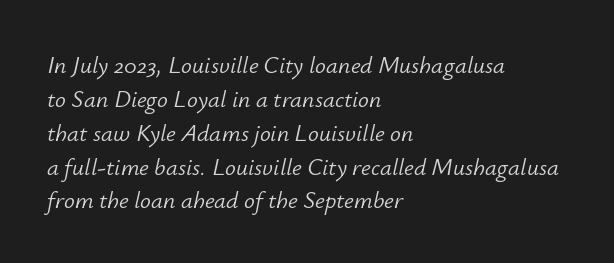
{"italic": "yes", "lean": "right", "slant_degrees": 12, "bold": "no", "underline": "no", "align": "left", "line_spacing": "normal", "line_spacing_ratio": 1.41, "letter_spacing": "normal", "letter_spacing_em": 0.0, "glyph_px": 24}
